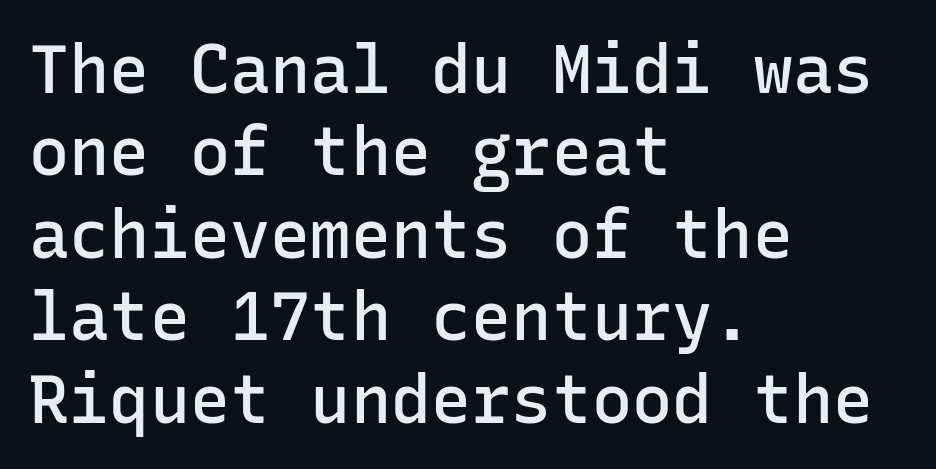
Q: Is the text bold? A: Semi-bold.
Q: Is the text italic (slanted)? A: No, it is upright.
Q: Is the typeface a serif or a sans-serif typeface? A: Sans-serif.
Q: Is the text underlined? A: No.
Q: How is the paragraph aligned? A: Left-aligned.
Q: Is the spacing between letters normal or unusually wide? A: Normal.
Q: Width (condensed, normal, or wide)? A: Normal.
Q: Stroke contrast? A: Low.
Q: x-height? A: Medium.
Q: Monospaced? A: Yes.
